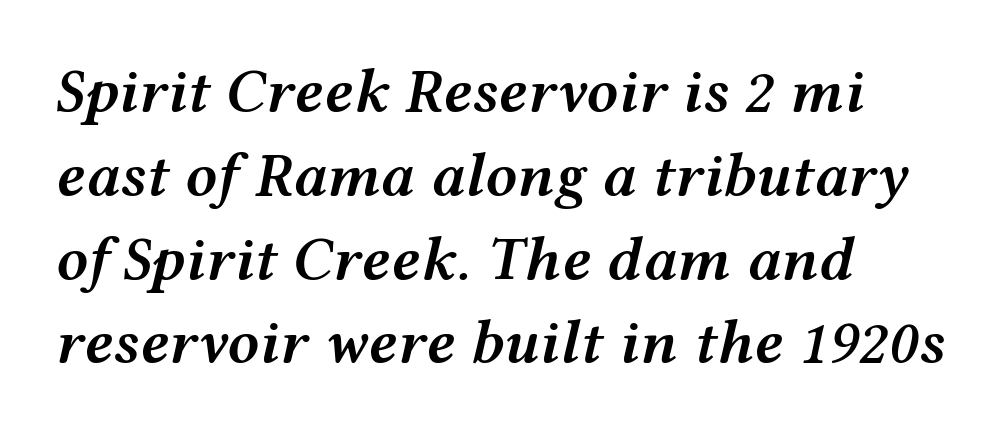
Q: Is the text bold? A: Semi-bold.
Q: Is the text italic (slanted)? A: Yes, it leans right by about 12 degrees.
Q: Is the text underlined? A: No.
Q: How is the paragraph aligned? A: Left-aligned.
Q: Is the spacing between letters normal or unusually wide? A: Normal.
Q: Is the spacing between lines tight, normal or loose? A: Normal.
Q: Width (condensed, normal, or wide)? A: Wide.
Q: Stroke contrast? A: Medium.
Q: x-height? A: Medium.
Q: Monospaced? A: No.
